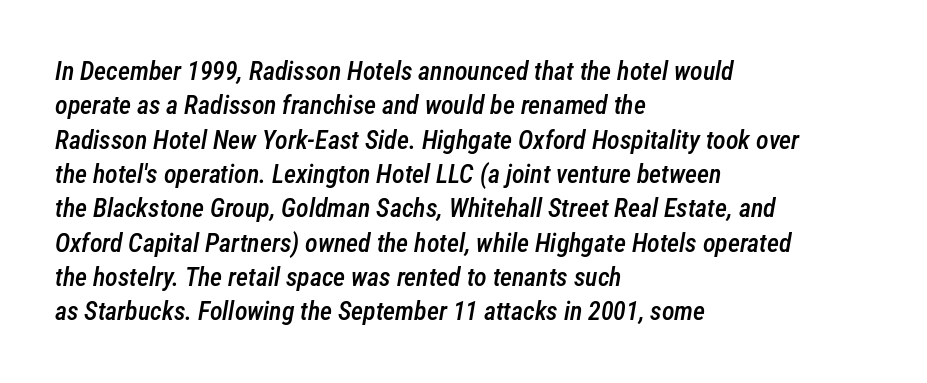
A fair bit of extra ink — the face is semibold, not bold. Between one letter and the next there's only the usual sliver of space. This rendering features lettering with no underline. Which margin do the lines hug? The left one — the right edge is uneven. The passage shown leans; its letterforms are oblique. Honestly, the row spacing looks completely unremarkable.
